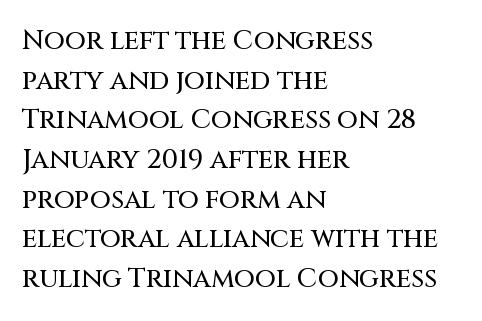
Reading down the column, the eye jumps a familiar distance to each next line. The gaps between neighbouring characters are ordinary and unremarkable. Every character sits straight up, as roman type does. These lines stack with their left ends in a neat column. Bare-footed words on every line.
